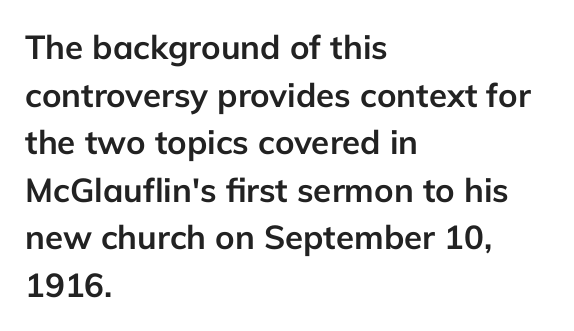
{"serif": "no", "italic": "no", "bold": "yes", "weight": "semibold", "width": "normal", "stroke_contrast": "low", "x_height": "medium", "monospaced": "no", "underline": "no", "align": "left", "line_spacing": "normal", "line_spacing_ratio": 1.44, "letter_spacing": "normal", "letter_spacing_em": 0.0, "glyph_px": 33}
